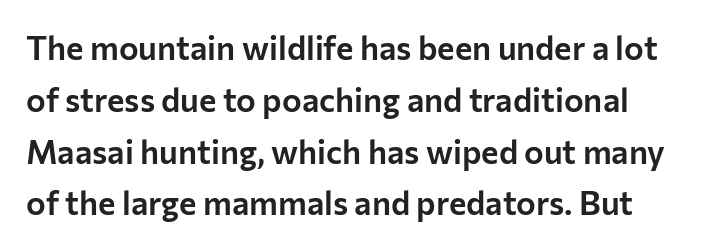
{"serif": "no", "italic": "no", "width": "normal", "stroke_contrast": "low", "x_height": "medium", "monospaced": "no", "underline": "no", "line_spacing": "normal", "line_spacing_ratio": 1.57, "letter_spacing": "normal", "letter_spacing_em": 0.0, "glyph_px": 33}
